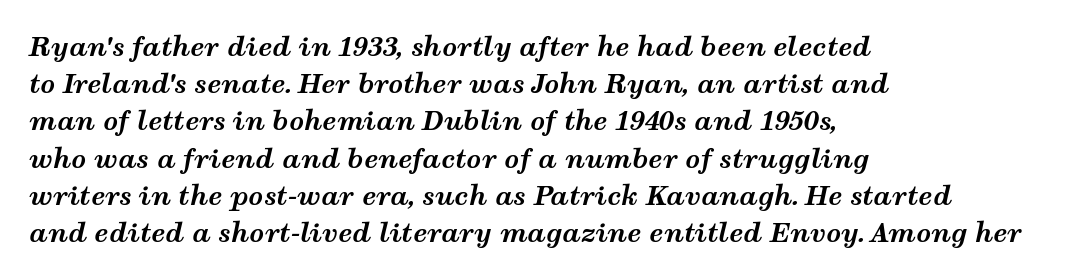
The image shows 26 px bold type, italic (leaning right); set left-aligned, normal line spacing (1.43x), normal letter spacing, not underlined.
